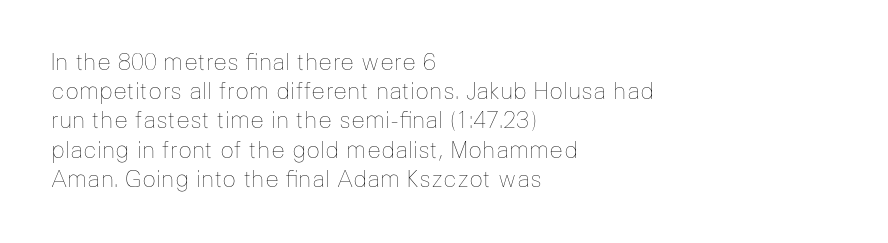
Nothing unusual about the tracking: characters are spaced as the font intends. Caption: multi-line text, flush left, ragged right. How would I describe the line gaps? Plain and ordinary. Unbolded letterforms with no extra heft.
